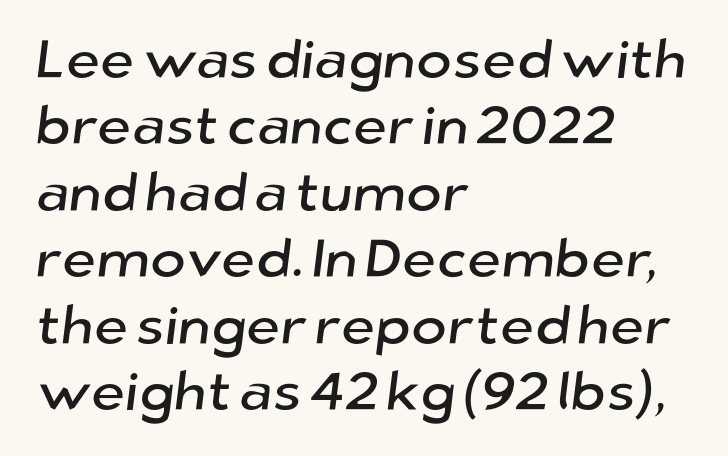
Q: Is the typeface a serif or a sans-serif typeface? A: Sans-serif.
Q: Is the text underlined? A: No.
Q: How is the paragraph aligned? A: Left-aligned.
Q: Is the spacing between letters normal or unusually wide? A: Normal.
Q: Width (condensed, normal, or wide)? A: Normal.
Q: Stroke contrast? A: Low.
Q: x-height? A: Medium.
Q: Monospaced? A: No.
